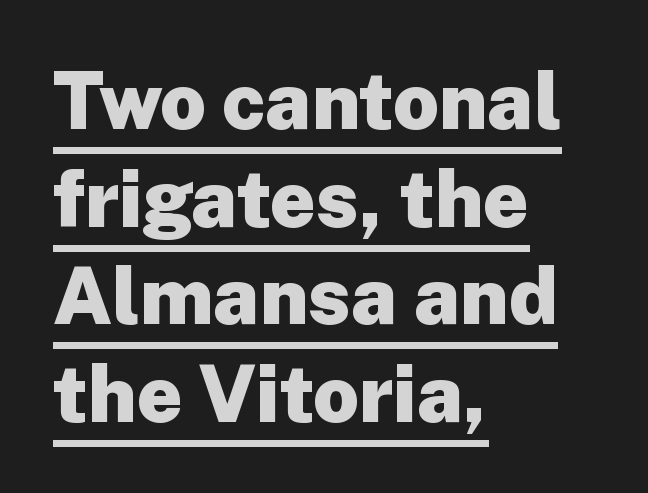
{"serif": "no", "italic": "no", "bold": "yes", "weight": "heavy", "width": "normal", "stroke_contrast": "low", "x_height": "medium", "monospaced": "no", "underline": "yes", "align": "left", "line_spacing_ratio": 1.22, "letter_spacing": "normal", "letter_spacing_em": 0.0, "glyph_px": 80}
